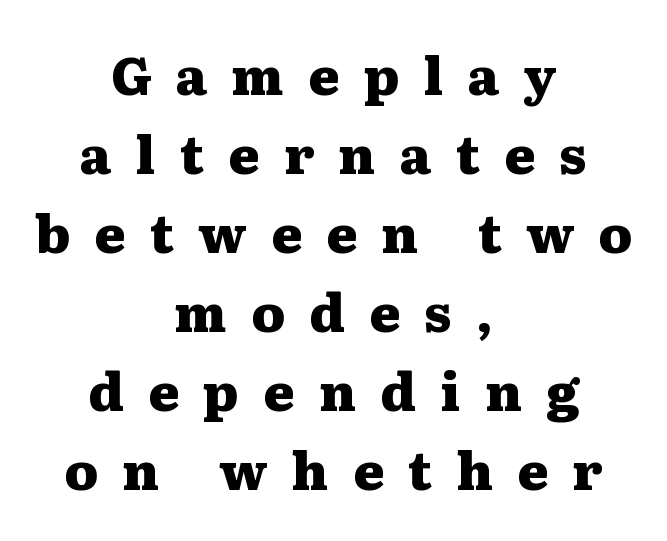
{"serif": "yes", "italic": "no", "bold": "yes", "weight": "heavy", "width": "wide", "stroke_contrast": "medium", "x_height": "medium", "monospaced": "no", "underline": "no", "align": "center", "line_spacing": "normal", "line_spacing_ratio": 1.52, "letter_spacing": "wide", "letter_spacing_em": 0.47, "glyph_px": 52}
